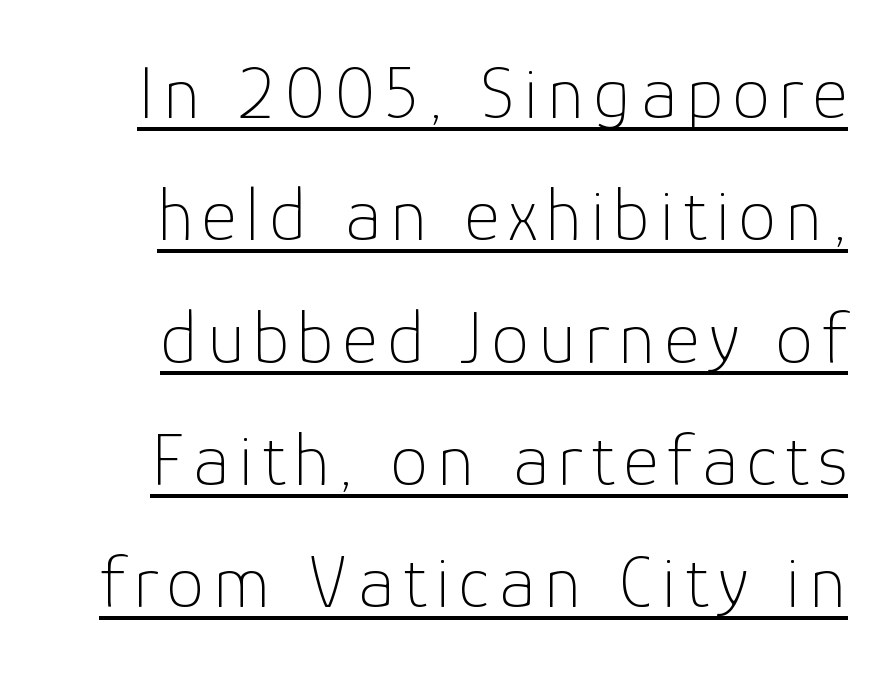
Q: Is the text bold? A: No.
Q: Is the text italic (slanted)? A: No, it is upright.
Q: Is the typeface a serif or a sans-serif typeface? A: Sans-serif.
Q: Is the text underlined? A: Yes.
Q: Is the spacing between lines tight, normal or loose? A: Normal.
Q: Width (condensed, normal, or wide)? A: Normal.
Q: Stroke contrast? A: Low.
Q: x-height? A: Medium.
Q: Monospaced? A: No.
